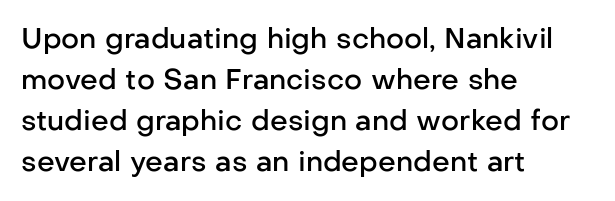
The image shows 28 px semibold sans-serif type, upright; set left-aligned, normal line spacing (1.47x), normal letter spacing, not underlined; low stroke contrast and a medium x-height.
